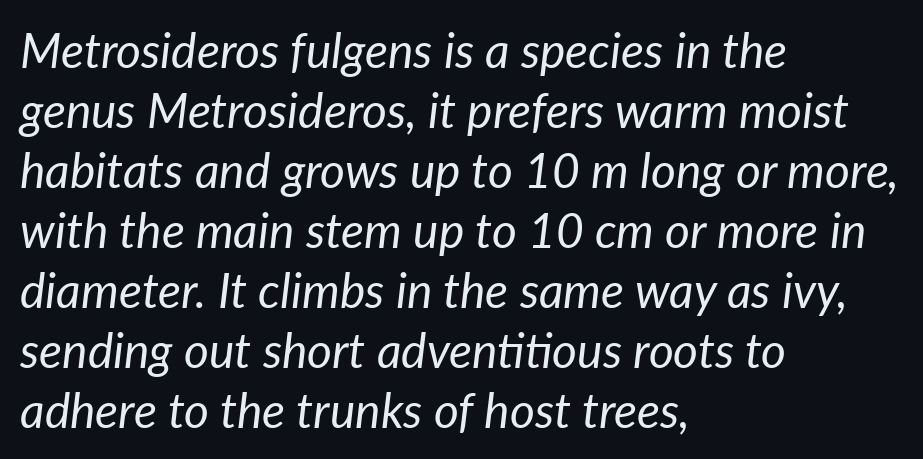
{"italic": "yes", "lean": "right", "slant_degrees": 7, "bold": "no", "weight": "regular", "width": "normal", "stroke_contrast": "low", "x_height": "medium", "monospaced": "no", "underline": "no", "align": "left", "line_spacing": "normal", "line_spacing_ratio": 1.25, "letter_spacing": "normal", "letter_spacing_em": 0.0, "glyph_px": 48}
